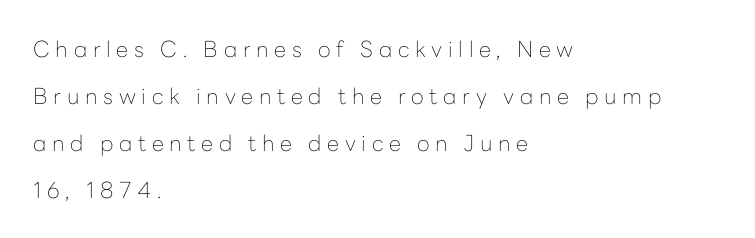
The baseline area is clear. The lettering stays uniformly vertical, giving the passage a roman look. Reading down the block, your eye returns to a fixed left position each line. The space between consecutive lines is lavish. The face looks like a standard text weight, possibly lighter. Tracking here is generous; glyphs stand well apart from one another.
